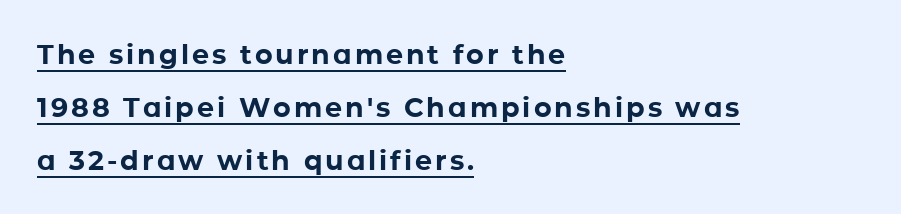
{"italic": "no", "bold": "yes", "underline": "yes", "align": "left", "line_spacing": "loose", "line_spacing_ratio": 1.96, "glyph_px": 27}
